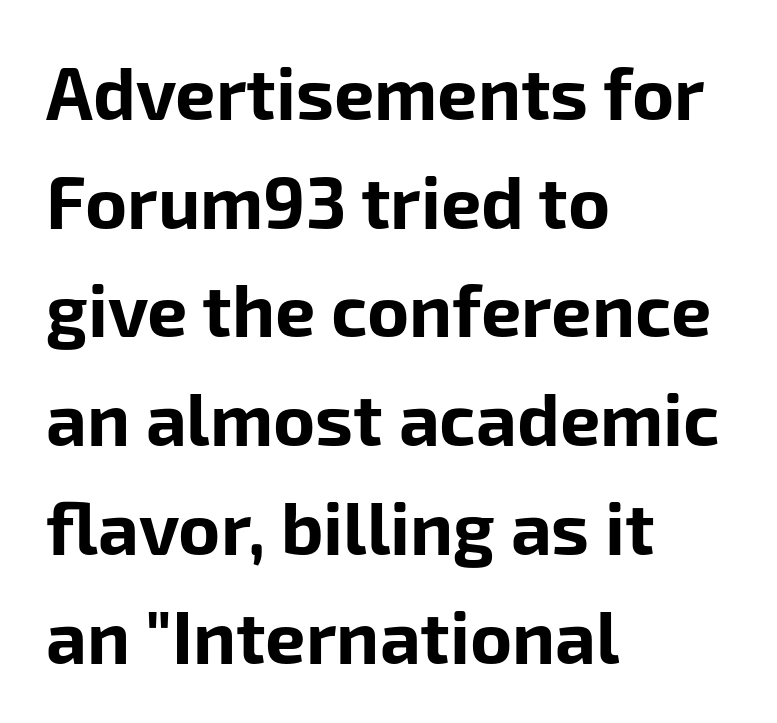
Q: Is the text bold? A: Yes.
Q: Is the text italic (slanted)? A: No, it is upright.
Q: Is the typeface a serif or a sans-serif typeface? A: Sans-serif.
Q: Is the text underlined? A: No.
Q: How is the paragraph aligned? A: Left-aligned.
Q: Is the spacing between letters normal or unusually wide? A: Normal.
Q: Is the spacing between lines tight, normal or loose? A: Normal.
Q: Width (condensed, normal, or wide)? A: Normal.
Q: Stroke contrast? A: Low.
Q: x-height? A: Medium.
Q: Monospaced? A: No.
